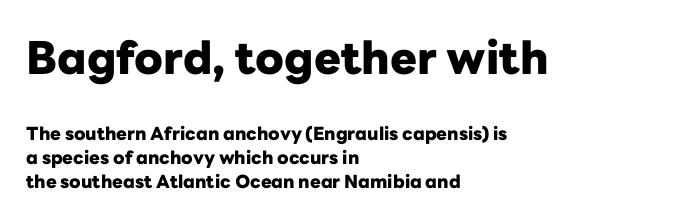
Q: Is the text bold? A: Yes.
Q: Is the text italic (slanted)? A: No, it is upright.
Q: Is the typeface a serif or a sans-serif typeface? A: Sans-serif.
Q: Is the text underlined? A: No.
Q: How is the paragraph aligned? A: Left-aligned.
Q: Is the spacing between letters normal or unusually wide? A: Normal.
Q: Is the spacing between lines tight, normal or loose? A: Normal.
Q: Which block of text is set in a larger size, the first (top) or the second (bottom)? A: The first (top) one.
Q: Width (condensed, normal, or wide)? A: Normal.
Q: Stroke contrast? A: Low.
Q: x-height? A: Medium.
Q: Monospaced? A: No.
